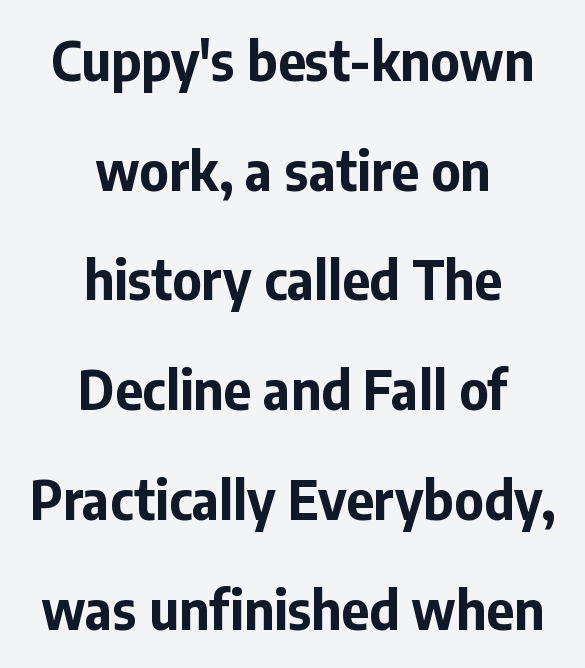
The image shows 53 px bold sans-serif type, upright; set centered, loose line spacing (2.07x), normal letter spacing, not underlined; low stroke contrast and a medium x-height.
